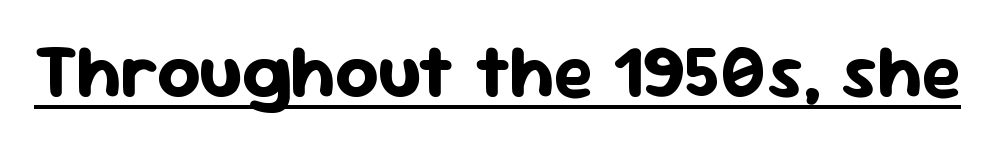
Q: Is the text bold? A: Yes.
Q: Is the text italic (slanted)? A: No, it is upright.
Q: Is the typeface a serif or a sans-serif typeface? A: Sans-serif.
Q: Is the text underlined? A: Yes.
Q: Is the spacing between letters normal or unusually wide? A: Normal.
Q: Width (condensed, normal, or wide)? A: Normal.
Q: Stroke contrast? A: Low.
Q: x-height? A: Medium.
Q: Monospaced? A: No.
